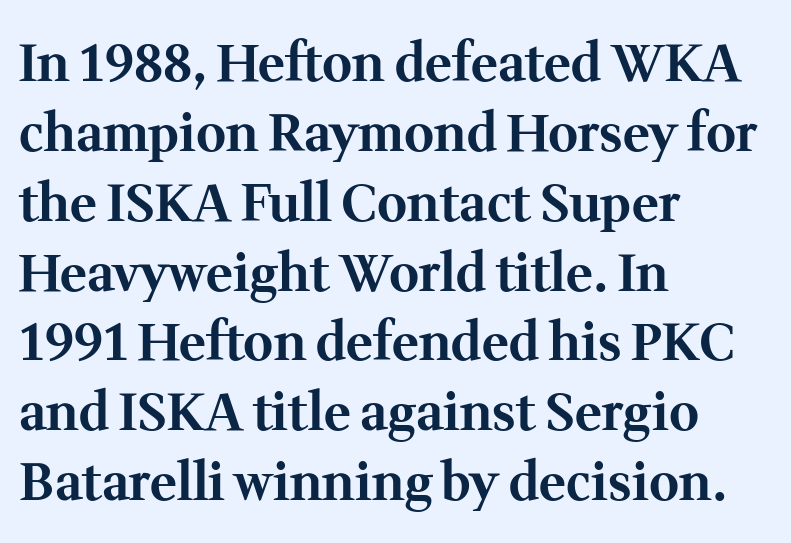
{"serif": "yes", "italic": "no", "bold": "yes", "weight": "bold", "width": "normal", "stroke_contrast": "medium", "x_height": "medium", "monospaced": "no", "underline": "no", "align": "left", "line_spacing": "normal", "line_spacing_ratio": 1.37, "letter_spacing": "normal", "letter_spacing_em": 0.0, "glyph_px": 51}
